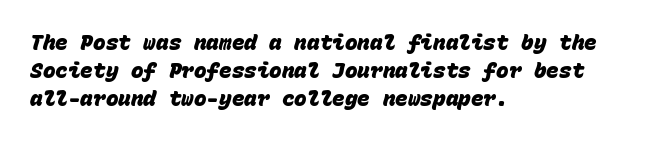
{"bold": "yes", "underline": "no", "align": "left", "line_spacing": "normal", "line_spacing_ratio": 1.34, "letter_spacing": "normal", "letter_spacing_em": 0.0, "glyph_px": 21}
